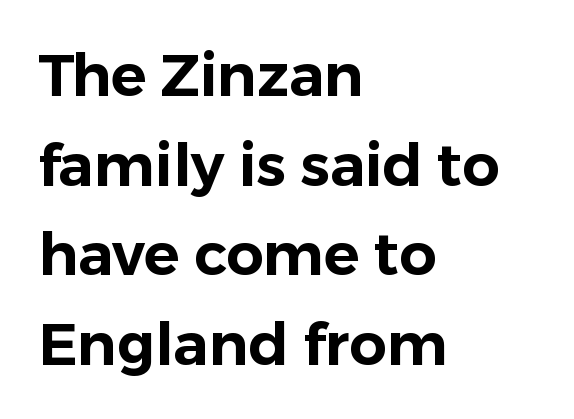
{"serif": "no", "italic": "no", "width": "normal", "stroke_contrast": "low", "x_height": "medium", "monospaced": "no", "underline": "no", "align": "left", "line_spacing": "normal", "line_spacing_ratio": 1.52, "letter_spacing": "normal", "letter_spacing_em": 0.0, "glyph_px": 59}
